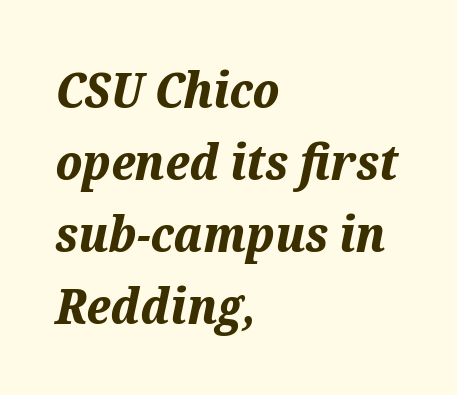
{"italic": "yes", "lean": "right", "slant_degrees": 12, "bold": "yes", "weight": "bold", "width": "normal", "stroke_contrast": "medium", "x_height": "medium", "monospaced": "no", "underline": "no", "align": "left", "line_spacing": "normal", "line_spacing_ratio": 1.47, "letter_spacing": "normal", "letter_spacing_em": 0.0, "glyph_px": 49}
